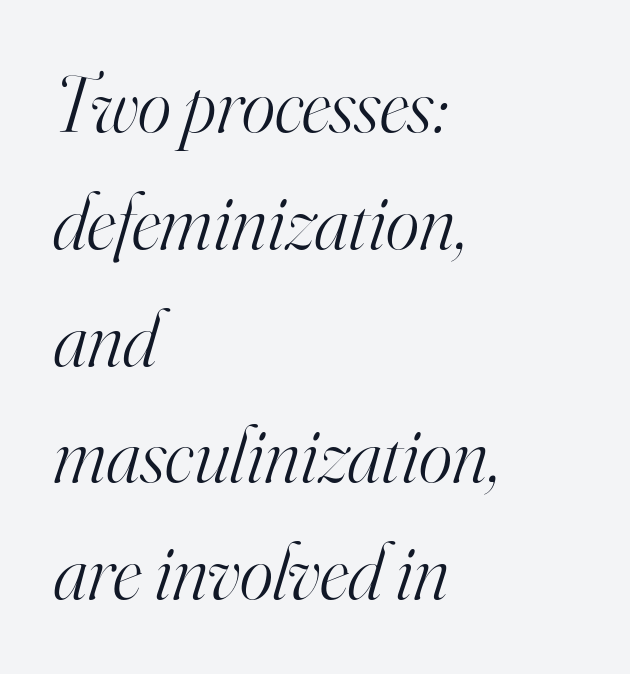
The image shows 80 px light serif type, italic (leaning right); set left-aligned, normal line spacing (1.46x), normal letter spacing, not underlined; high stroke contrast and a small x-height.
